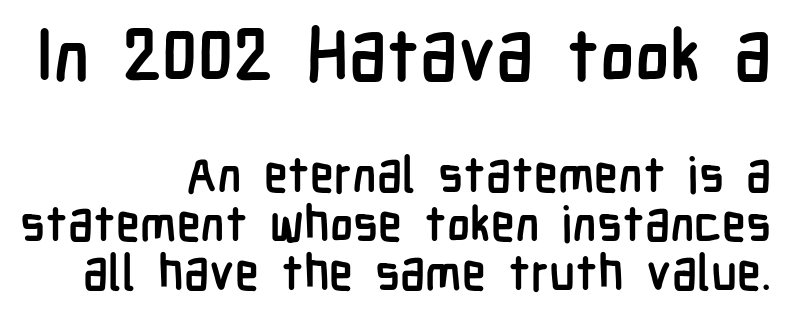
{"serif": "no", "italic": "no", "bold": "yes", "weight": "semibold", "width": "condensed", "stroke_contrast": "low", "x_height": "medium", "monospaced": "no", "underline": "no", "align": "right", "line_spacing": "tight", "line_spacing_ratio": 1.0, "letter_spacing": "normal", "letter_spacing_em": 0.0, "larger_block": "first", "size_ratio": 1.49, "glyph_px": 73}
